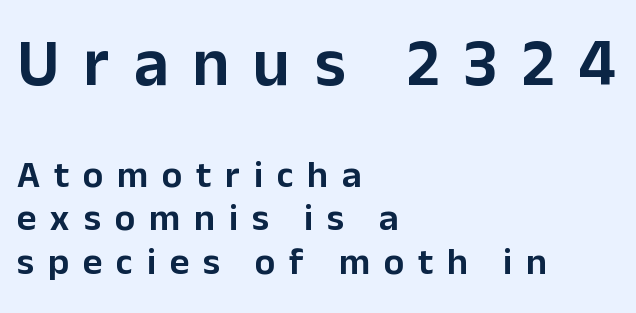
Q: Is the text italic (slanted)? A: No, it is upright.
Q: Is the typeface a serif or a sans-serif typeface? A: Sans-serif.
Q: Is the text underlined? A: No.
Q: How is the paragraph aligned? A: Left-aligned.
Q: Is the spacing between letters normal or unusually wide? A: Unusually wide.
Q: Is the spacing between lines tight, normal or loose? A: Tight.
Q: Which block of text is set in a larger size, the first (top) or the second (bottom)? A: The first (top) one.
Q: Width (condensed, normal, or wide)? A: Normal.
Q: Stroke contrast? A: Low.
Q: x-height? A: Medium.
Q: Monospaced? A: No.
